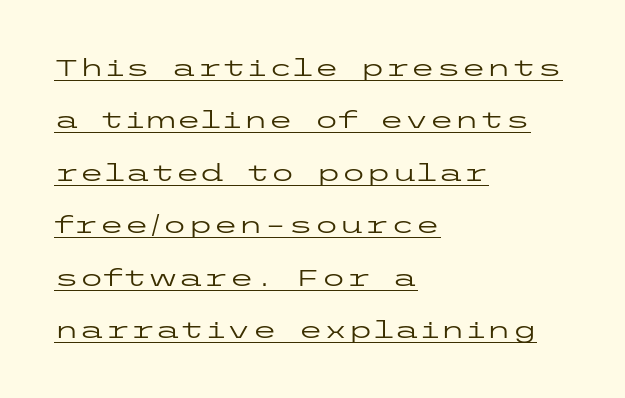
Q: Is the text bold? A: No.
Q: Is the text italic (slanted)? A: No, it is upright.
Q: Is the text underlined? A: Yes.
Q: How is the paragraph aligned? A: Left-aligned.
Q: Is the spacing between letters normal or unusually wide? A: Normal.
Q: Is the spacing between lines tight, normal or loose? A: Loose.
